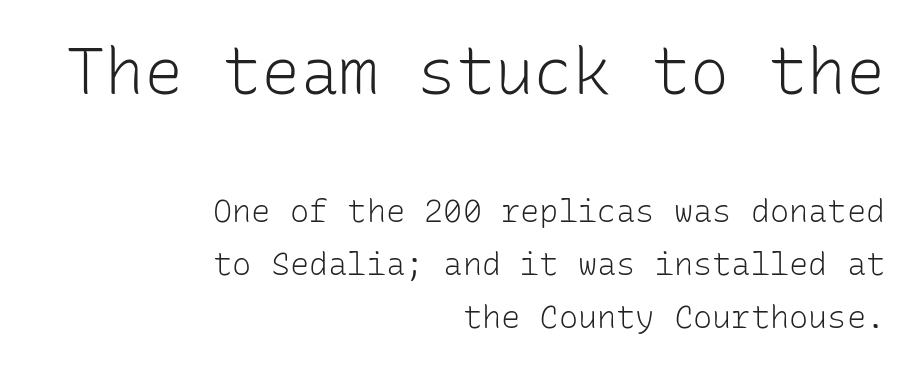
{"serif": "no", "italic": "no", "bold": "no", "weight": "light", "width": "normal", "stroke_contrast": "low", "x_height": "medium", "monospaced": "yes", "underline": "no", "align": "right", "line_spacing": "normal", "line_spacing_ratio": 1.65, "letter_spacing": "normal", "letter_spacing_em": 0.0, "larger_block": "first", "size_ratio": 2.03, "glyph_px": 65}
